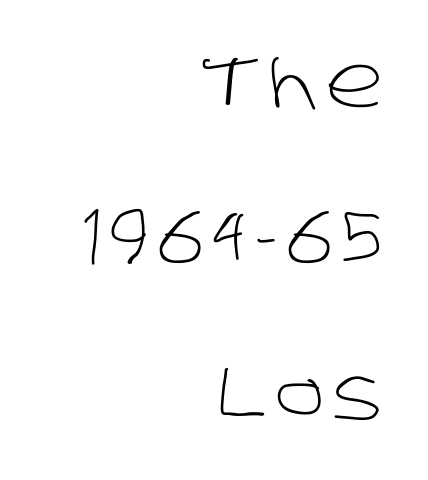
{"serif": "no", "bold": "no", "weight": "light", "width": "normal", "stroke_contrast": "low", "x_height": "large", "monospaced": "no", "underline": "no", "align": "right", "line_spacing": "loose", "line_spacing_ratio": 2.17, "glyph_px": 72}
